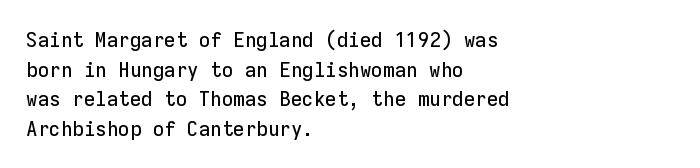
The image shows 21 px text type, upright; set left-aligned, normal line spacing (1.41x), normal letter spacing, not underlined.
